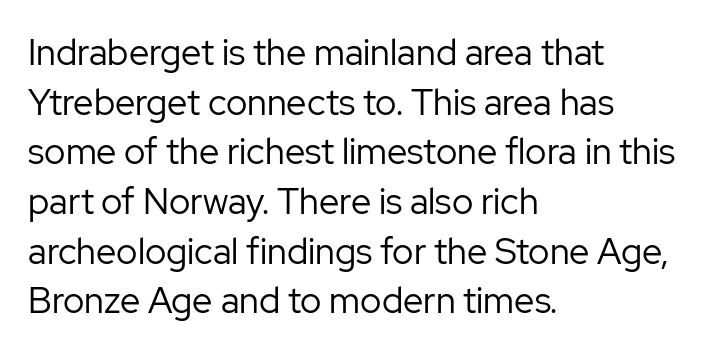
{"serif": "no", "italic": "no", "bold": "no", "weight": "regular", "width": "normal", "stroke_contrast": "low", "x_height": "medium", "monospaced": "no", "underline": "no", "align": "left", "line_spacing": "normal", "line_spacing_ratio": 1.38, "letter_spacing": "normal", "letter_spacing_em": 0.0, "glyph_px": 36}
